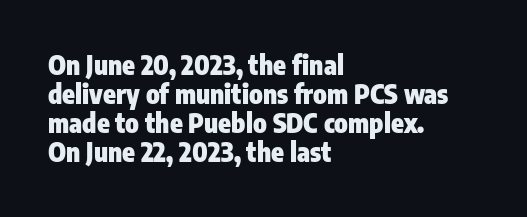
The line texture is even and compact thanks to regular tracking. Has an underline been added? It has not. The lines are packed closely together with very little leading. Notice how thick the strokes are: this is what a full bold looks like. Compared with a centered layout, this one pins lines to the left instead. Posture: vertical.
